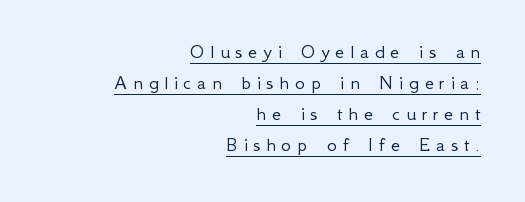
Q: Is the text bold? A: No.
Q: Is the text italic (slanted)? A: No, it is upright.
Q: Is the text underlined? A: Yes.
Q: How is the paragraph aligned? A: Right-aligned.
Q: Is the spacing between letters normal or unusually wide? A: Unusually wide.
Q: Is the spacing between lines tight, normal or loose? A: Normal.
